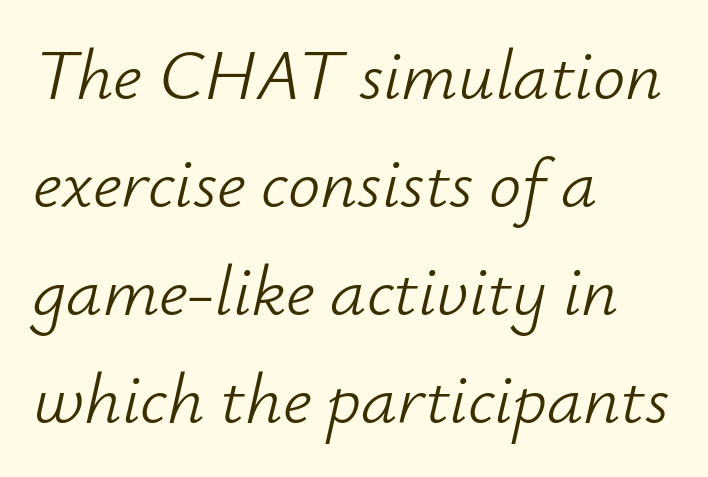
The image shows 72 px light type, italic (leaning right); set left-aligned, normal line spacing (1.5x), normal letter spacing, not underlined; low stroke contrast and a small x-height.
